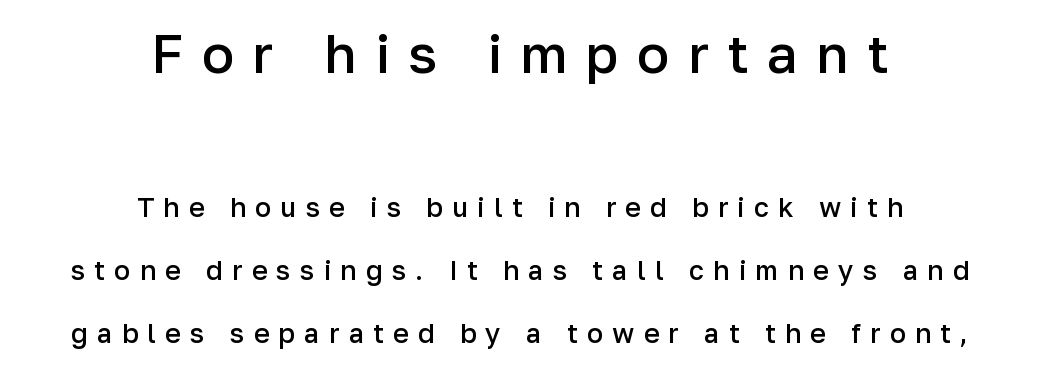
{"serif": "no", "italic": "no", "bold": "semi", "weight": "semibold", "width": "normal", "stroke_contrast": "low", "x_height": "medium", "monospaced": "no", "underline": "no", "align": "center", "line_spacing": "loose", "line_spacing_ratio": 2.34, "letter_spacing": "wide", "letter_spacing_em": 0.34, "larger_block": "first", "size_ratio": 2.0, "glyph_px": 54}
